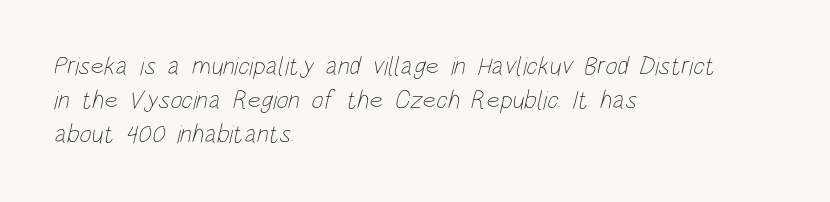
{"bold": "no", "underline": "no", "align": "left", "line_spacing": "normal", "line_spacing_ratio": 1.31, "letter_spacing": "normal", "letter_spacing_em": 0.0, "glyph_px": 26}
